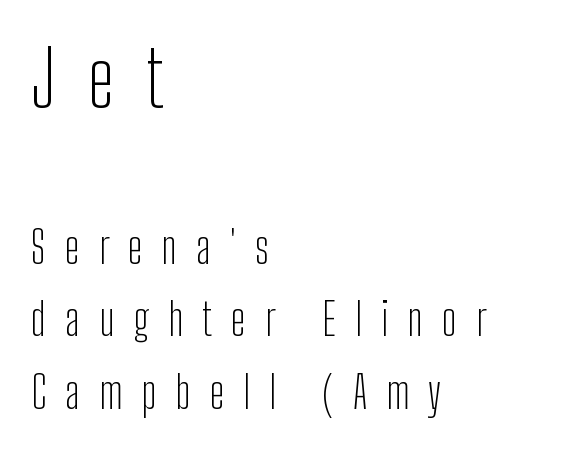
The image shows 78 px light, condensed sans-serif type, upright; set left-aligned, normal line spacing (1.61x), unusually wide letter spacing (+0.42 em), not underlined; the first (top) block is 1.73x larger; low stroke contrast and a medium x-height.
